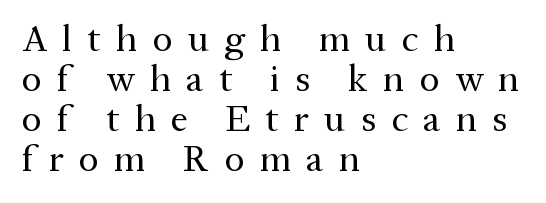
Proportional: the letters do not fall into vertical columns. Each letter's strokes conclude with small projecting serifs. The designer dialed line spacing down below the default. The face used here is rendered with a markedly widened letterfit. The font sits on the lighter half of the weight spectrum, regular included.
